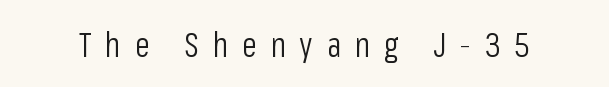
The passage shown is typeset with a sans-serif family. Is the type heavy? It reads as light-to-regular instead. A clean baseline with only descenders dipping below it. Proportional: the letters do not fall into vertical columns. Posture: upright roman.
